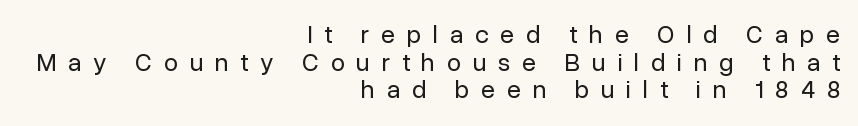
Designer's note — italics off, roman on. Is the letter spacing exaggerated? Yes — the characters are pushed far apart. The glyphs are unaccompanied by any horizontal stroke below them. The strokes are not fattened; the text isn't bold. Horizontal bands of white between lines are thin slivers. This rendering uses right alignment, leaving the left contour irregular.
